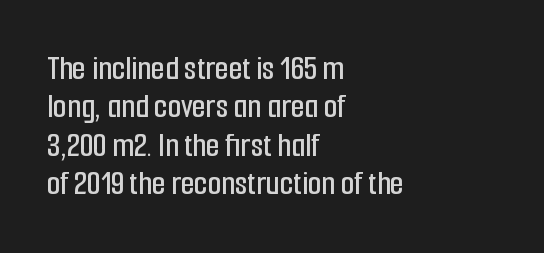
{"serif": "no", "italic": "no", "width": "condensed", "stroke_contrast": "low", "x_height": "medium", "monospaced": "no", "underline": "no", "align": "left", "line_spacing": "tight", "line_spacing_ratio": 1.1, "letter_spacing": "normal", "letter_spacing_em": 0.0, "glyph_px": 35}
